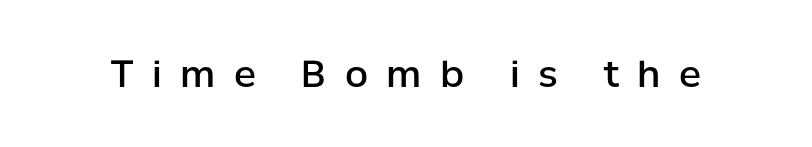
{"serif": "no", "italic": "no", "bold": "semi", "weight": "semibold", "width": "normal", "stroke_contrast": "low", "x_height": "medium", "monospaced": "no", "underline": "no", "letter_spacing": "wide", "letter_spacing_em": 0.5, "glyph_px": 37}
